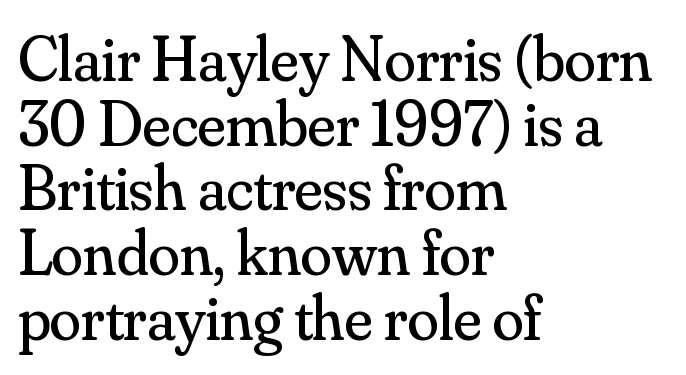
{"serif": "yes", "italic": "no", "bold": "no", "weight": "regular", "width": "normal", "stroke_contrast": "medium", "x_height": "small", "monospaced": "no", "underline": "no", "align": "left", "line_spacing": "tight", "line_spacing_ratio": 1.01, "letter_spacing": "normal", "letter_spacing_em": 0.0, "glyph_px": 64}
